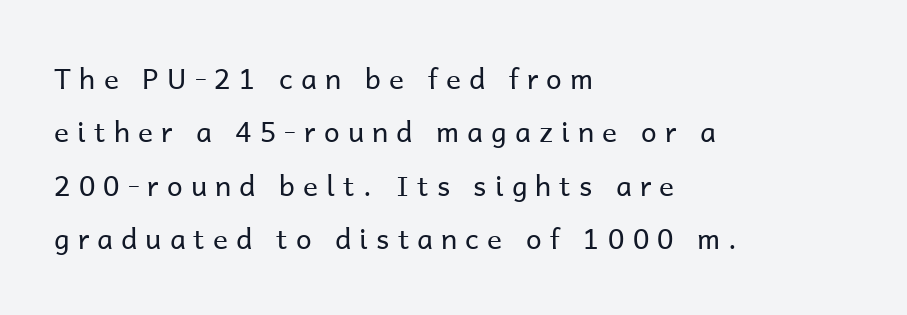
Grotesque or geometric, the face here clearly has no serifs. The rendering uses natural spacing where letterforms have individual widths. This reads as an unemphasized weight, regular at the heaviest. Line spacing here is loose. The space directly below the letters is spotless.
